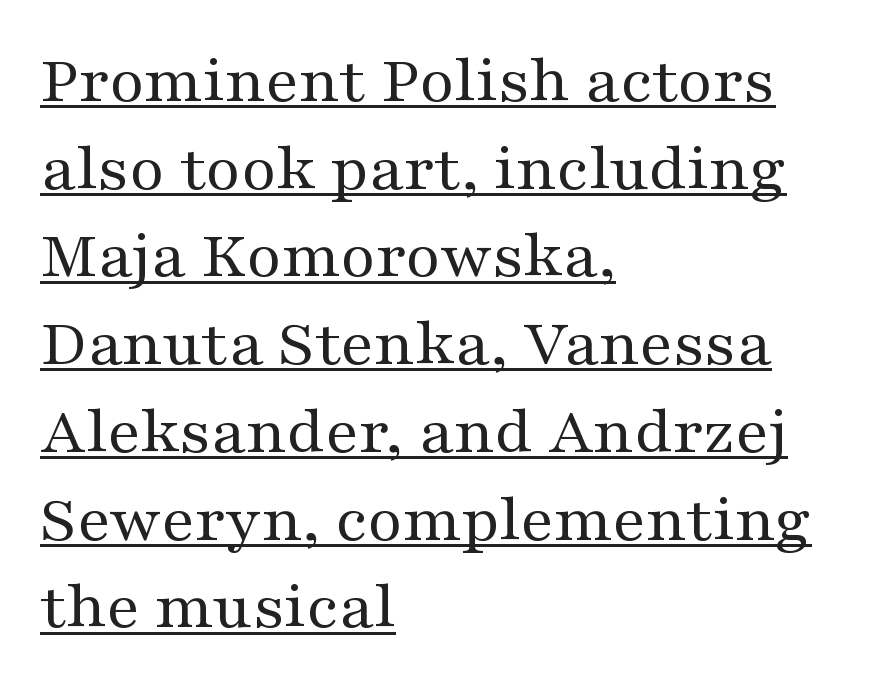
{"serif": "yes", "italic": "no", "bold": "no", "weight": "regular", "width": "wide", "stroke_contrast": "medium", "x_height": "medium", "monospaced": "no", "underline": "yes", "align": "left", "line_spacing": "normal", "line_spacing_ratio": 1.29, "letter_spacing": "normal", "letter_spacing_em": 0.0, "glyph_px": 68}
